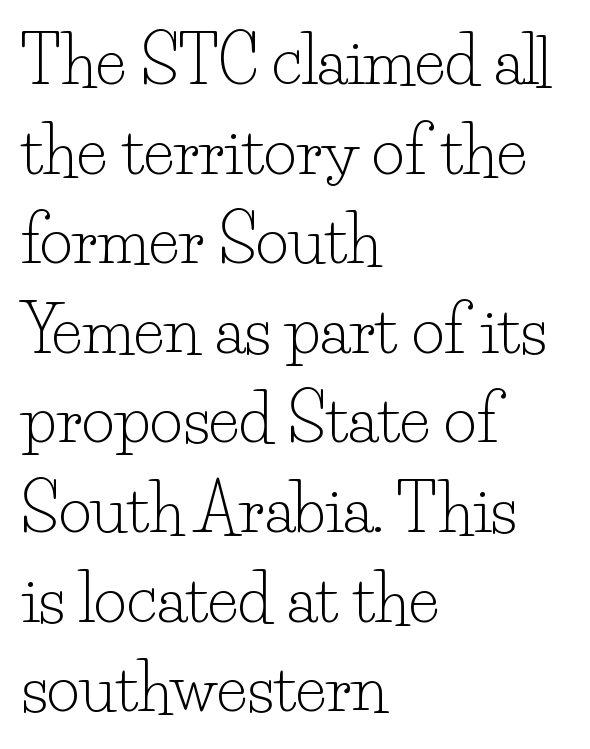
{"serif": "yes", "italic": "no", "bold": "no", "weight": "light", "width": "normal", "stroke_contrast": "low", "x_height": "small", "monospaced": "no", "underline": "no", "align": "left", "line_spacing": "normal", "line_spacing_ratio": 1.4, "letter_spacing": "normal", "letter_spacing_em": 0.0, "glyph_px": 64}
